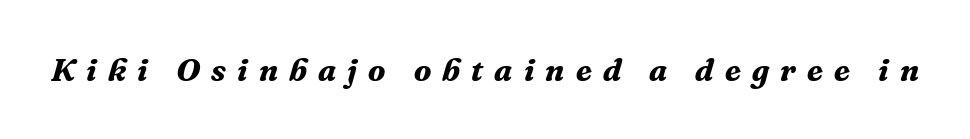
Check the space under the baseline: it is left empty. These lines are composed in type with serifs. Do the characters align in a grid? No, the font is proportional. In terms of letterspacing, this is a distinctly airy, spread setting.
